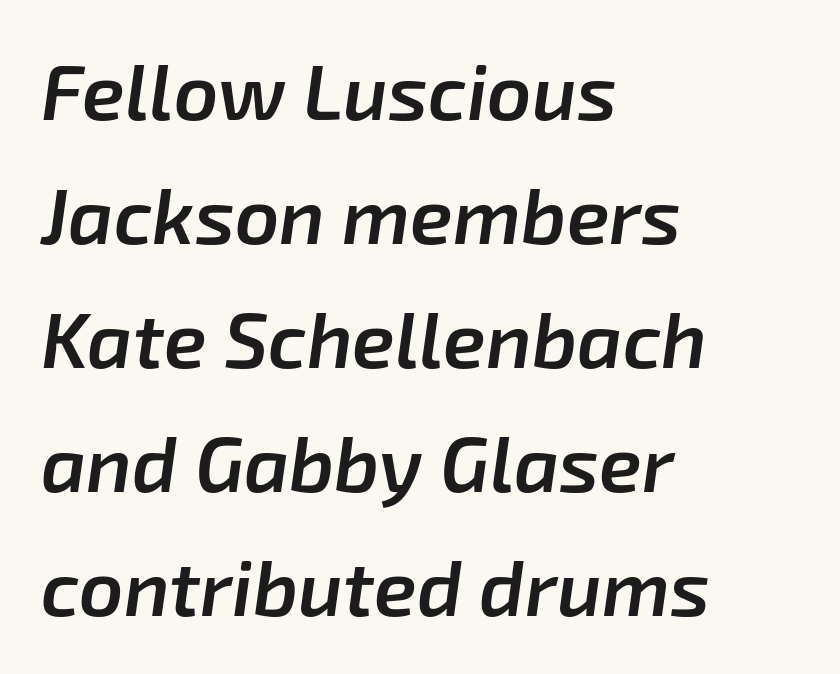
The image shows 78 px semibold type, italic (leaning right); set left-aligned, normal line spacing (1.59x), normal letter spacing, not underlined; low stroke contrast and a medium x-height.
